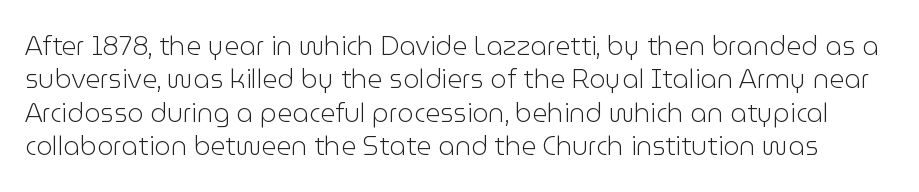
The image shows 26 px text type, upright; set normal line spacing (1.28x), normal letter spacing, not underlined.
